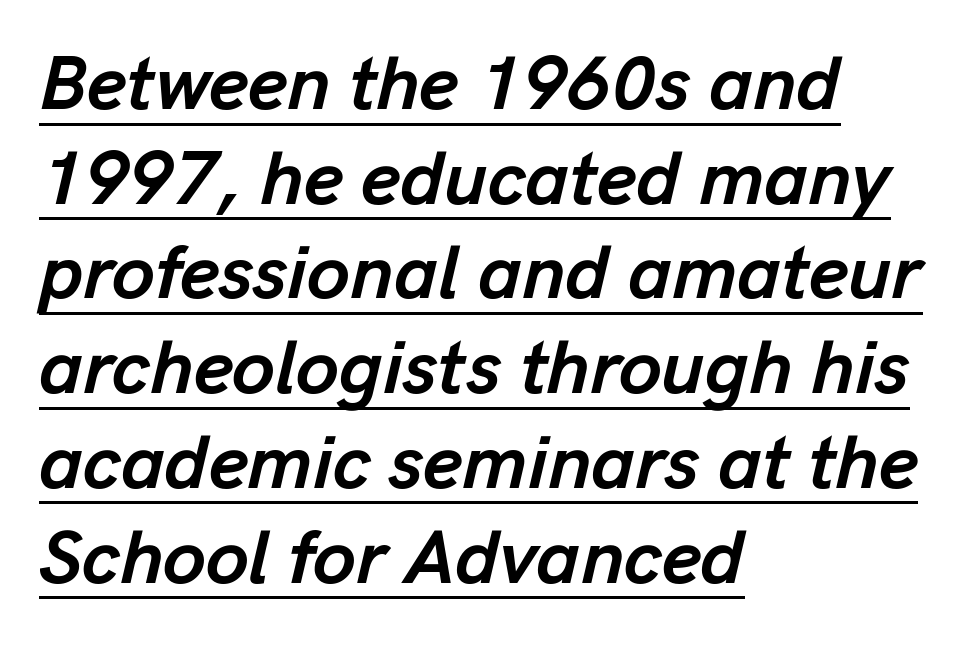
The image shows 77 px semibold type, italic (leaning right); set left-aligned, line spacing 1.23x, normal letter spacing, underlined; low stroke contrast and a medium x-height.
